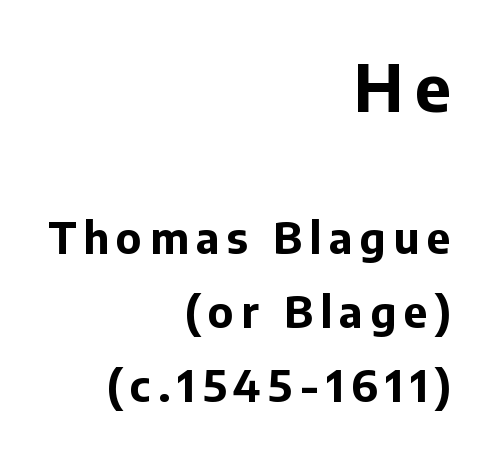
Q: Is the text bold? A: Yes.
Q: Is the text italic (slanted)? A: No, it is upright.
Q: Is the typeface a serif or a sans-serif typeface? A: Sans-serif.
Q: Is the text underlined? A: No.
Q: How is the paragraph aligned? A: Right-aligned.
Q: Which block of text is set in a larger size, the first (top) or the second (bottom)? A: The first (top) one.
Q: Width (condensed, normal, or wide)? A: Normal.
Q: Stroke contrast? A: Low.
Q: x-height? A: Medium.
Q: Monospaced? A: No.
